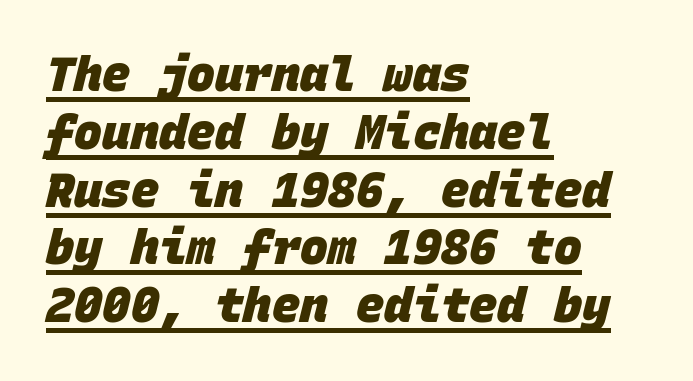
The font family rendered here belongs to the sans-serif group. A typesetter would call this zero additional tracking. These lines stack with their left ends in a neat column. Do the characters align in a grid? Yes, the font is monospaced. Compared with an ordinary text face, these strokes are far heavier — a full bold. Caption: lettering with a line underneath.
